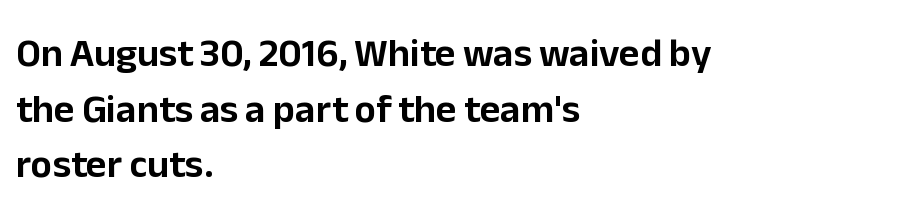
The image shows 40 px sans-serif type, upright; set left-aligned, normal line spacing (1.39x), normal letter spacing, not underlined; low stroke contrast and a medium x-height.
